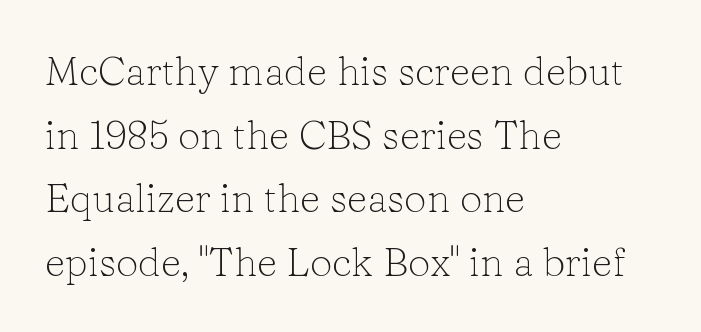
Stems here are at most as thick as an everyday book face. This sample uses plain, unmodified letter spacing. Successive baselines arrive at the customary interval. Rule under the text: the space is simply empty.
